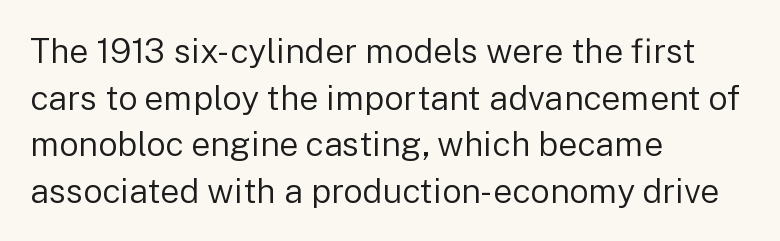
{"serif": "no", "italic": "no", "bold": "no", "weight": "regular", "width": "normal", "stroke_contrast": "low", "x_height": "medium", "monospaced": "no", "underline": "no", "align": "left", "line_spacing": "normal", "line_spacing_ratio": 1.37, "letter_spacing": "normal", "letter_spacing_em": 0.0, "glyph_px": 34}
